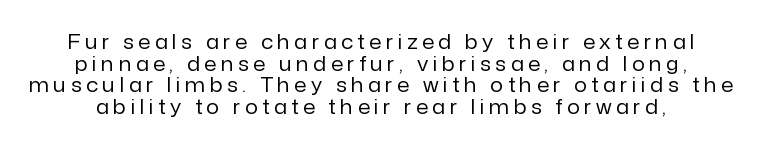
The image shows 20 px text type, upright; set tight line spacing (1.08x), unusually wide letter spacing (+0.23 em), not underlined.
